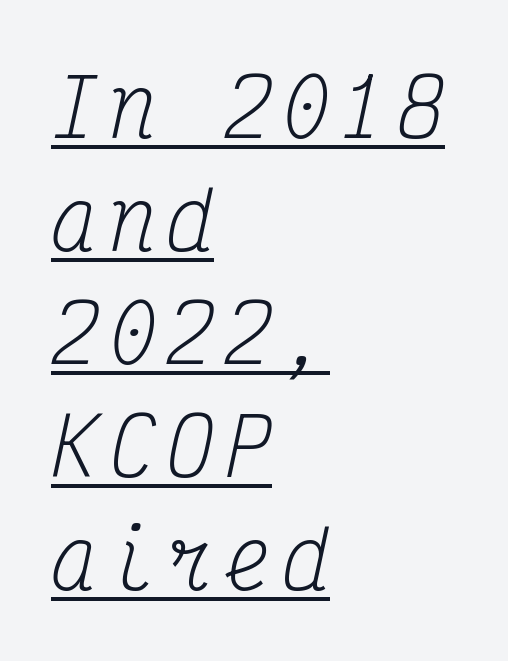
Q: Is the text bold? A: No.
Q: Is the text italic (slanted)? A: Yes, it leans right by about 12 degrees.
Q: Is the typeface a serif or a sans-serif typeface? A: Serif.
Q: Is the text underlined? A: Yes.
Q: How is the paragraph aligned? A: Left-aligned.
Q: Is the spacing between lines tight, normal or loose? A: Normal.
Q: Width (condensed, normal, or wide)? A: Condensed.
Q: Stroke contrast? A: Medium.
Q: x-height? A: Medium.
Q: Monospaced? A: Yes.
